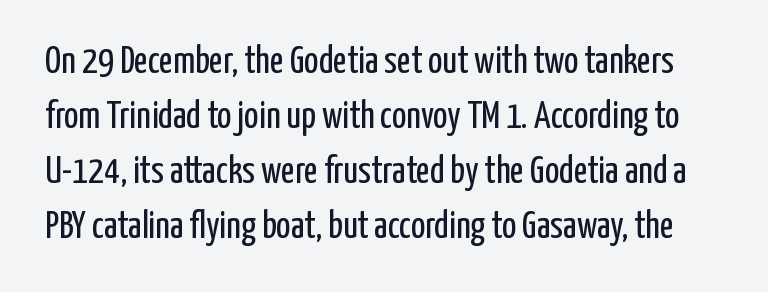
{"serif": "no", "italic": "no", "bold": "no", "weight": "regular", "width": "condensed", "stroke_contrast": "low", "x_height": "medium", "monospaced": "no", "underline": "no", "line_spacing": "normal", "line_spacing_ratio": 1.45, "letter_spacing": "normal", "letter_spacing_em": 0.0, "glyph_px": 38}
